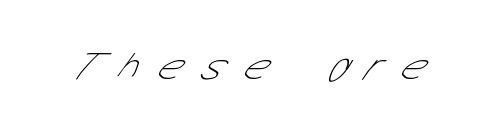
Each stroke keeps to a modest, everyday thickness or less. The passage shown is typeset with a sans-serif family. Inter-character spacing is expanded well beyond the font's built-in metrics. Looks like regular typesetting: each glyph gets only the width it needs. Decoration check: the copy has no underline.
